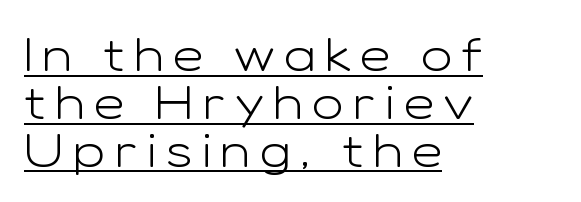
{"serif": "no", "italic": "no", "bold": "no", "weight": "light", "width": "wide", "stroke_contrast": "low", "x_height": "medium", "monospaced": "no", "underline": "yes", "align": "left", "line_spacing": "tight", "line_spacing_ratio": 1.02, "letter_spacing": "wide", "letter_spacing_em": 0.2, "glyph_px": 47}
